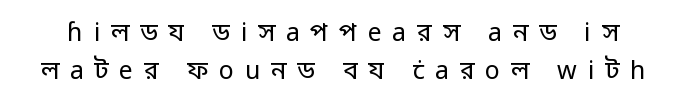
Inter-character spacing is expanded well beyond the font's built-in metrics. No extra ink here — the face is not bold. Students, observe: this is what conventionally led text looks like. Beneath every word, the page is bare. Ascenders rise straight up at ninety degrees.
